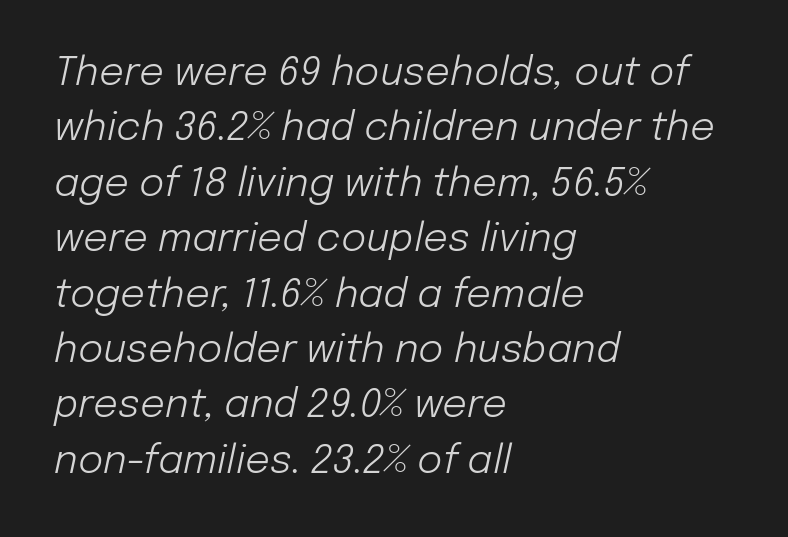
The image shows 39 px light type, italic (leaning right); set left-aligned, normal line spacing (1.42x), normal letter spacing, not underlined; low stroke contrast and a medium x-height.
